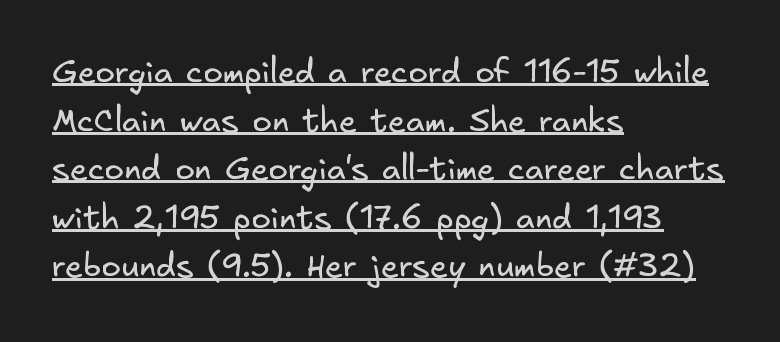
A baseline rule has been typeset under these characters. The gaps between neighbouring characters are ordinary and unremarkable. If you measured baseline to baseline, you'd find a middling distance. The cut favours lightness, reaching ordinary text weight at its darkest. Look at the bottom of the vertical strokes: they stop flat, with no serifs.
